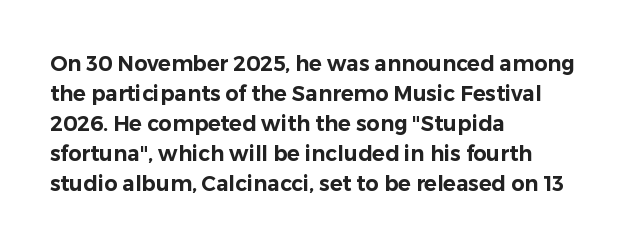
The image shows 21 px text type, upright; set left-aligned, normal line spacing (1.43x), normal letter spacing, not underlined.
